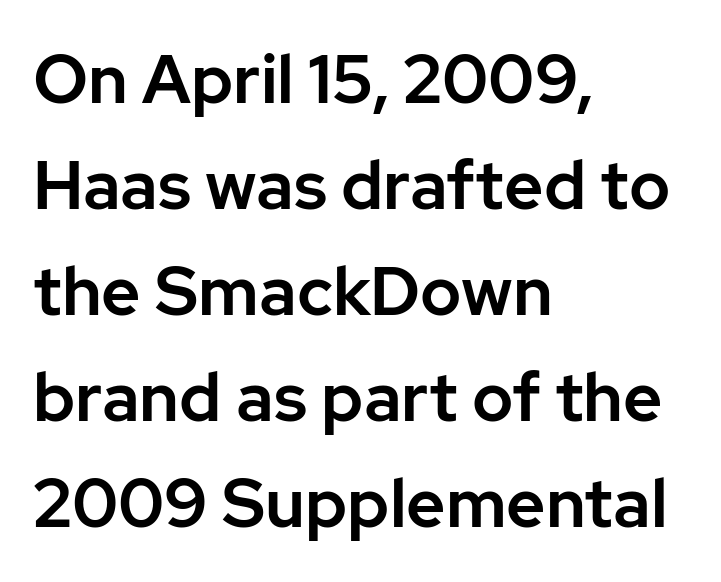
Notice how descenders clear the ascenders below comfortably — that's standard leading. Does the lettering tilt? It doesn't — this is upright. Compared with a centered layout, this one pins lines to the left instead. Stroke terminals: plain, sans-serif. Standard letterfit; no display-style spreading of the glyphs.
